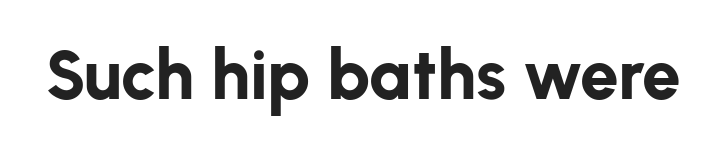
The type sits square on the baseline with zero lean. The sample has been set heavy, in full bold. These lines are rendered in a variable-pitch font. Font category for this specimen: sans-serif. Clear beneath every line of the passage. The letterforms sit shoulder to shoulder at normal distance.
